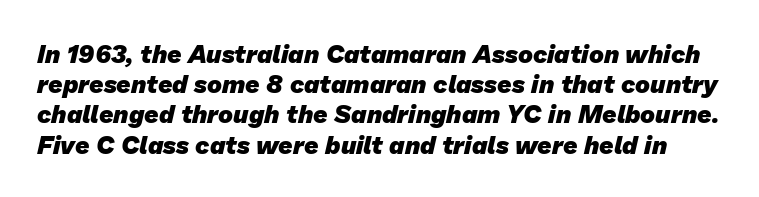
The image shows 25 px bold type; set line spacing 1.21x, normal letter spacing, not underlined.
